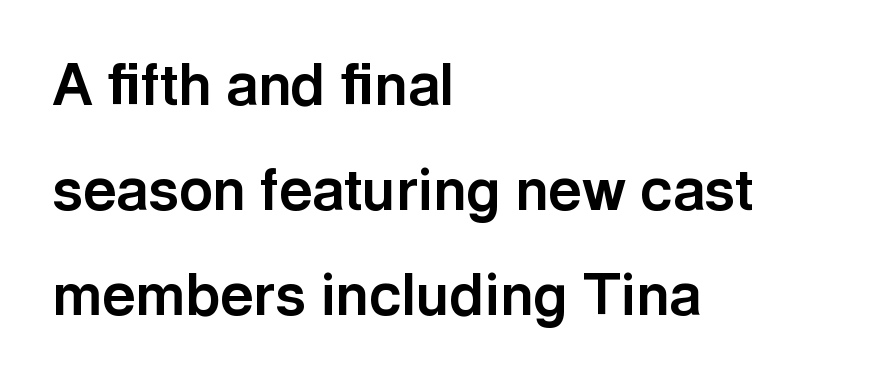
Q: Is the text bold? A: Yes.
Q: Is the text italic (slanted)? A: No, it is upright.
Q: Is the typeface a serif or a sans-serif typeface? A: Sans-serif.
Q: Is the text underlined? A: No.
Q: How is the paragraph aligned? A: Left-aligned.
Q: Is the spacing between letters normal or unusually wide? A: Normal.
Q: Width (condensed, normal, or wide)? A: Normal.
Q: x-height? A: Medium.
Q: Monospaced? A: No.
